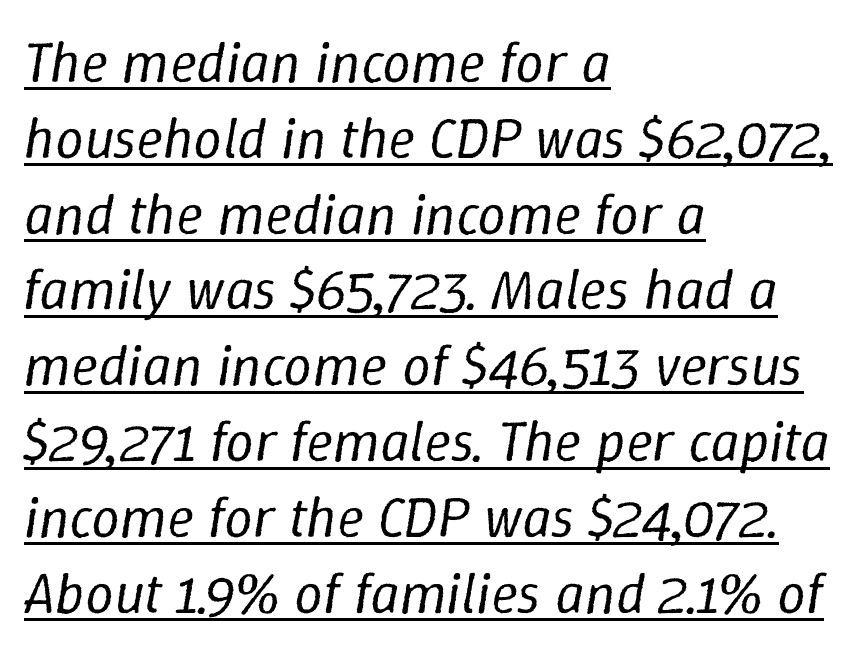
Baseline-to-baseline distance is the conventional proportion of letter height. Compared with ordinary roman type, these characters are visibly tilted. All the whitespace from short lines collects on the right. This rendering leaves character spacing at its baseline value. The letters look calm and open, with moderate or lighter stems.
